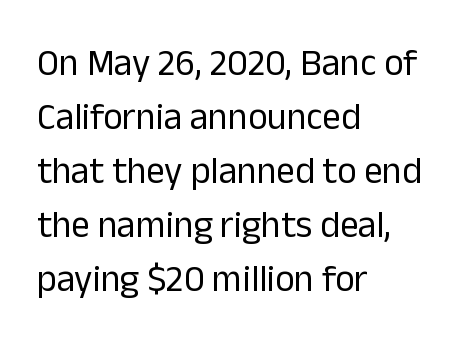
The image shows 37 px regular-weight sans-serif type, upright; set left-aligned, normal line spacing (1.46x), normal letter spacing, not underlined; low stroke contrast and a medium x-height.
